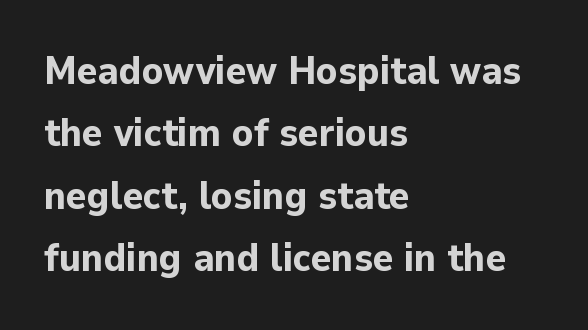
The image shows 39 px bold sans-serif type, upright; set left-aligned, normal line spacing (1.6x), normal letter spacing, not underlined; low stroke contrast and a medium x-height.
